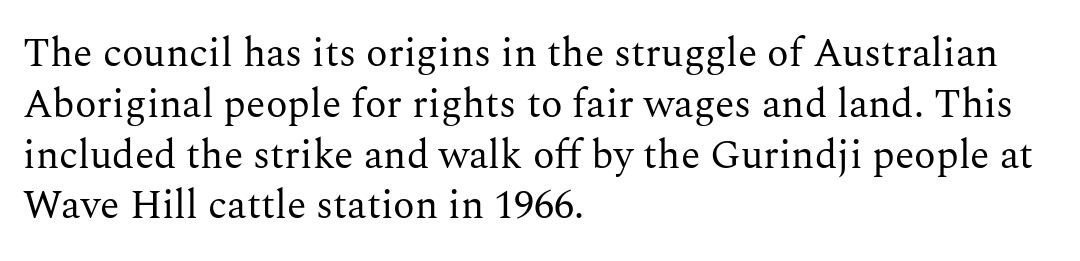
{"serif": "yes", "italic": "no", "bold": "no", "weight": "regular", "width": "normal", "stroke_contrast": "medium", "x_height": "medium", "monospaced": "no", "underline": "no", "align": "left", "line_spacing": "normal", "line_spacing_ratio": 1.27, "letter_spacing": "normal", "letter_spacing_em": 0.0, "glyph_px": 40}
